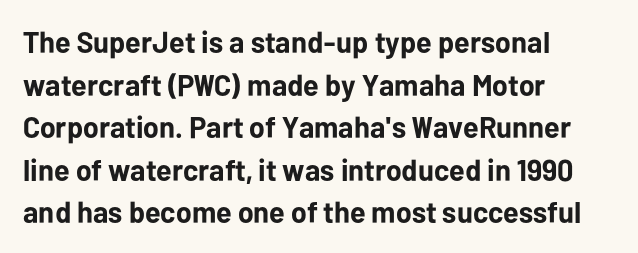
A dark, heavy texture on the line: the type is bold. Visually the block forms a straight wall on the left and a jagged coastline on the right. This rendering leaves character spacing at its baseline value. Think of a printed novel: that variable character pitch is what you see here. Rule under the text: the space is simply empty.
